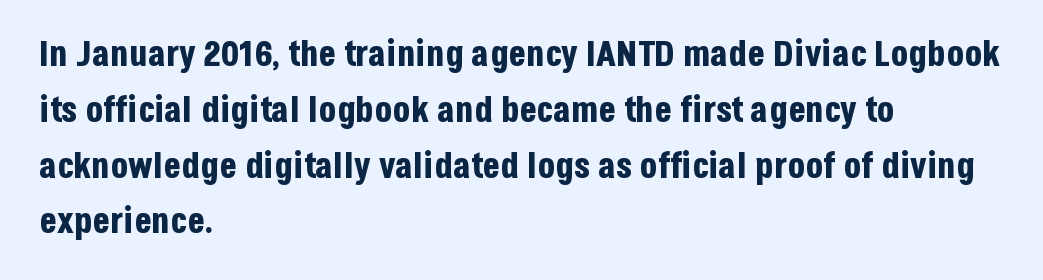
Q: Is the text bold? A: Yes.
Q: Is the text italic (slanted)? A: No, it is upright.
Q: Is the typeface a serif or a sans-serif typeface? A: Sans-serif.
Q: Is the text underlined? A: No.
Q: How is the paragraph aligned? A: Left-aligned.
Q: Is the spacing between letters normal or unusually wide? A: Normal.
Q: Is the spacing between lines tight, normal or loose? A: Normal.
Q: Width (condensed, normal, or wide)? A: Condensed.
Q: Stroke contrast? A: Low.
Q: x-height? A: Large.
Q: Monospaced? A: No.
